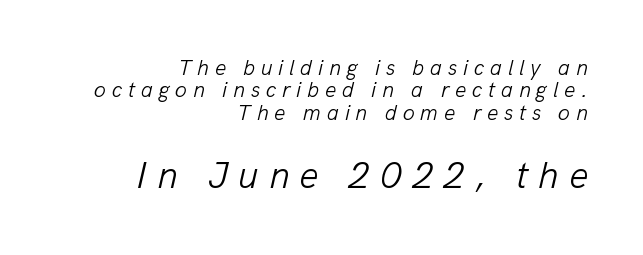
Q: Is the text bold? A: No.
Q: Is the text italic (slanted)? A: Yes, it leans right by about 13 degrees.
Q: Is the text underlined? A: No.
Q: How is the paragraph aligned? A: Right-aligned.
Q: Is the spacing between letters normal or unusually wide? A: Unusually wide.
Q: Is the spacing between lines tight, normal or loose? A: Tight.
Q: Which block of text is set in a larger size, the first (top) or the second (bottom)? A: The second (bottom) one.
Q: Width (condensed, normal, or wide)? A: Normal.
Q: Stroke contrast? A: Low.
Q: x-height? A: Medium.
Q: Monospaced? A: No.
